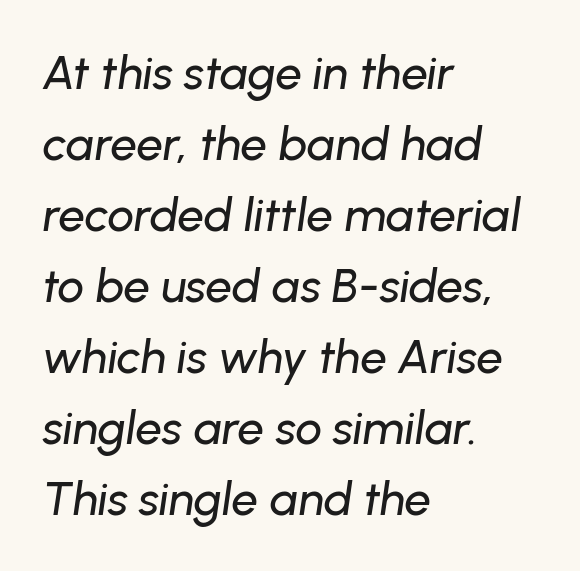
Posture: slanted. Regarding leading, the lines here are spaced in the standard way. A typesetter would call this proportional, since set widths differ per character. Nobody drew a line under any word here. Observe the ordinary spacing: letters are neighbours, not strangers. Which margin do the lines hug? The left one — the right edge is uneven.
